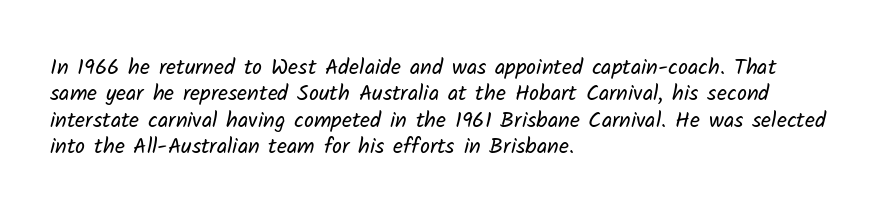
The image shows 22 px text type; set left-aligned, line spacing 1.2x, normal letter spacing, not underlined.
